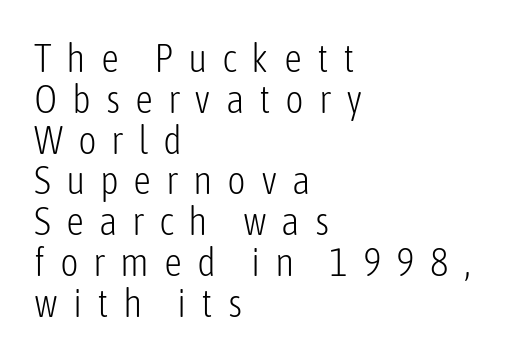
The image shows 40 px light, condensed sans-serif type, upright; set left-aligned, tight line spacing (1.02x), unusually wide letter spacing (+0.37 em), not underlined; low stroke contrast and a medium x-height.
